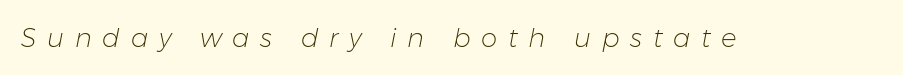
Q: Is the text bold? A: No.
Q: Is the text italic (slanted)? A: Yes, it leans right by about 11 degrees.
Q: Is the text underlined? A: No.
Q: Is the spacing between letters normal or unusually wide? A: Unusually wide.
